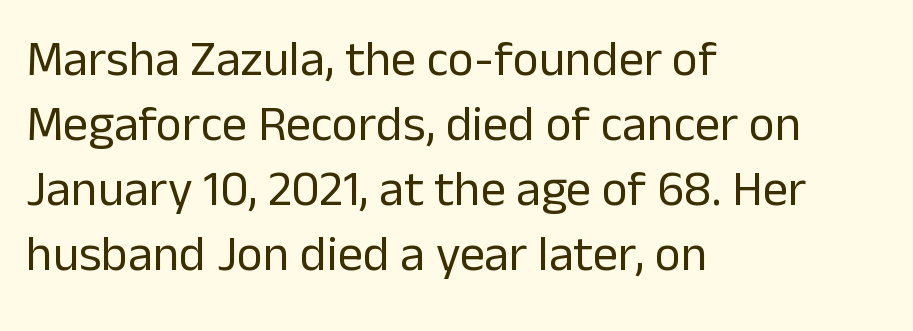
The image shows 50 px regular-weight sans-serif type, upright; set left-aligned, normal line spacing (1.3x), normal letter spacing, not underlined; low stroke contrast and a medium x-height.
